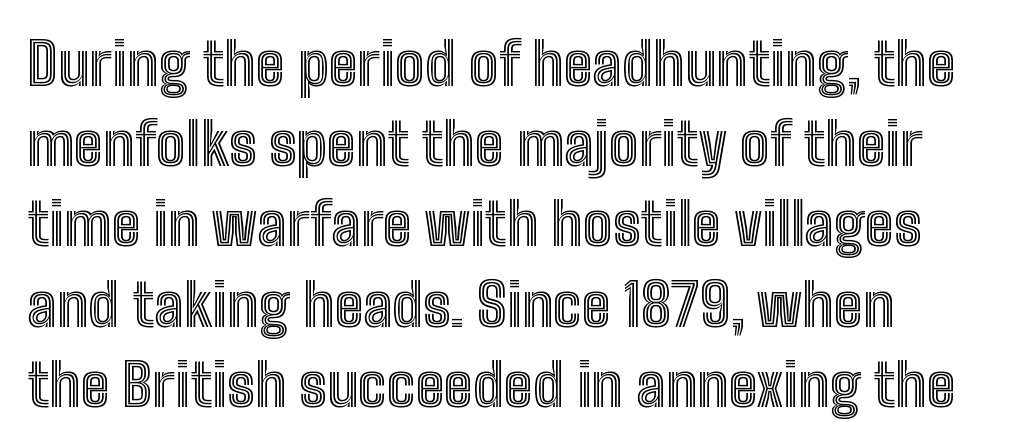
Q: Is the text italic (slanted)? A: No, it is upright.
Q: Is the text underlined? A: No.
Q: Is the spacing between letters normal or unusually wide? A: Normal.
Q: Is the spacing between lines tight, normal or loose? A: Normal.
Q: Width (condensed, normal, or wide)? A: Condensed.
Q: x-height? A: Medium.
Q: Monospaced? A: No.
